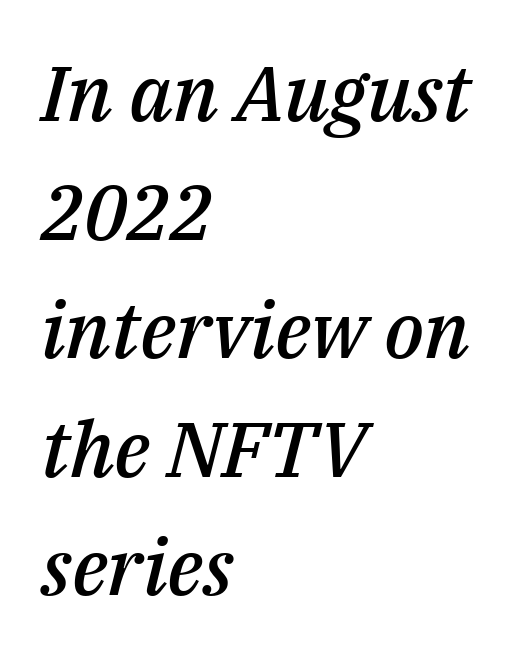
The image shows 78 px semibold type, italic (leaning right); set left-aligned, normal line spacing (1.52x), normal letter spacing, not underlined; medium stroke contrast and a medium x-height.
